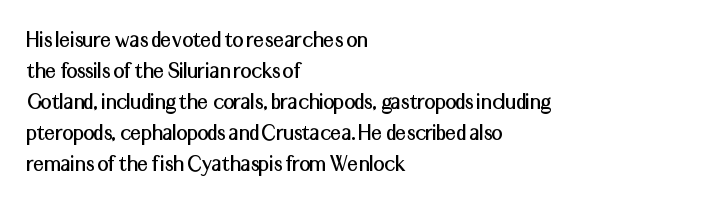
{"italic": "no", "underline": "no", "align": "left", "line_spacing": "normal", "line_spacing_ratio": 1.29, "letter_spacing": "normal", "letter_spacing_em": 0.0, "glyph_px": 24}
